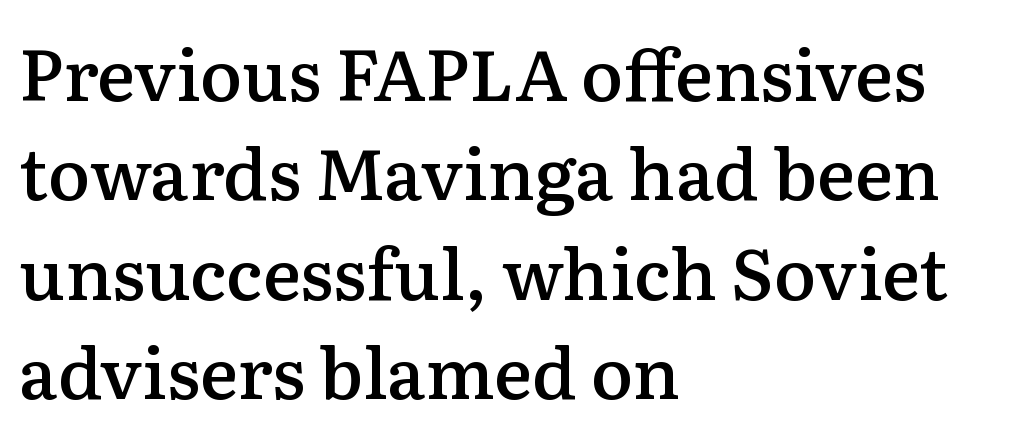
{"serif": "yes", "italic": "no", "bold": "semi", "weight": "semibold", "width": "normal", "stroke_contrast": "medium", "x_height": "medium", "monospaced": "no", "underline": "no", "align": "left", "line_spacing": "normal", "line_spacing_ratio": 1.4, "letter_spacing": "normal", "letter_spacing_em": 0.0, "glyph_px": 71}
